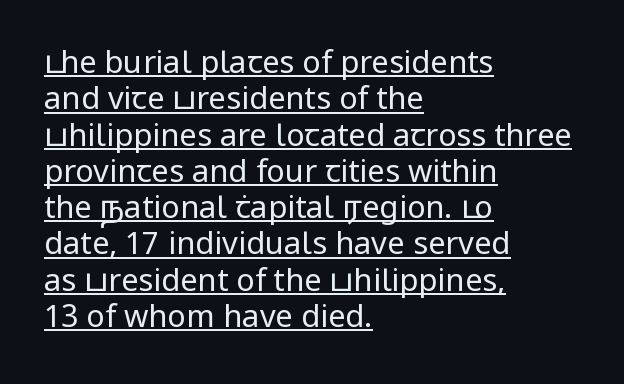
{"serif": "no", "italic": "no", "bold": "no", "weight": "regular", "width": "normal", "stroke_contrast": "low", "x_height": "medium", "monospaced": "no", "underline": "yes", "align": "left", "line_spacing_ratio": 1.17, "letter_spacing": "normal", "letter_spacing_em": 0.0, "glyph_px": 31}
